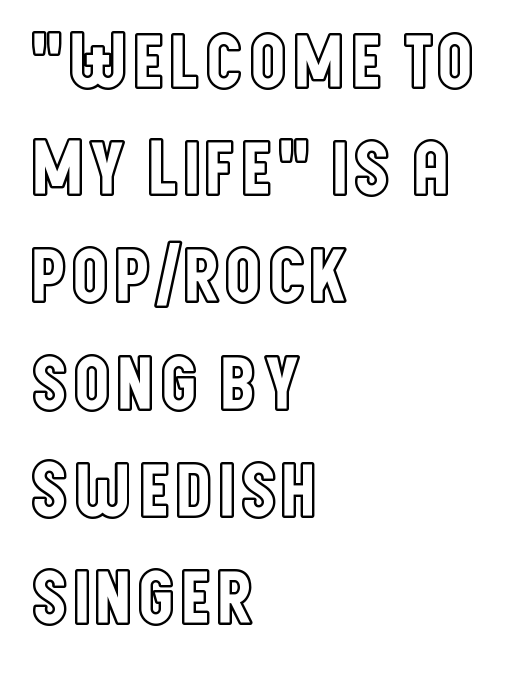
The horizontal fit of the characters is conventional and even. Character widths vary here, with narrow letters taking less room than wide ones. A clean baseline with only descenders dipping below it. A classic flush-left, rag-right setting is used for this passage.
